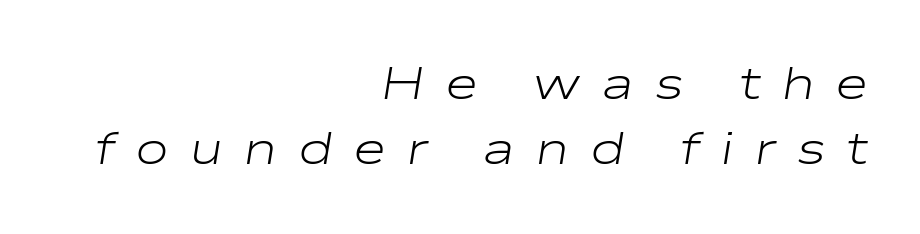
The leading is moderate, giving the passage an even texture. The font's italic variant was chosen for this text. Casual observation: everything's shoved over to the right. Nothing heavy about these letters — not bold at all. Students, note that the glyphs here are deliberately spaced far apart.
